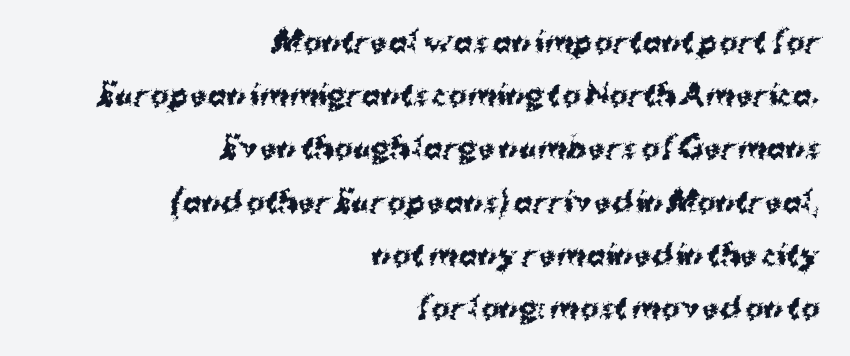
The image shows 28 px bold sans-serif type; set right-aligned, loose line spacing (1.9x), normal letter spacing, not underlined; medium stroke contrast and a medium x-height.
